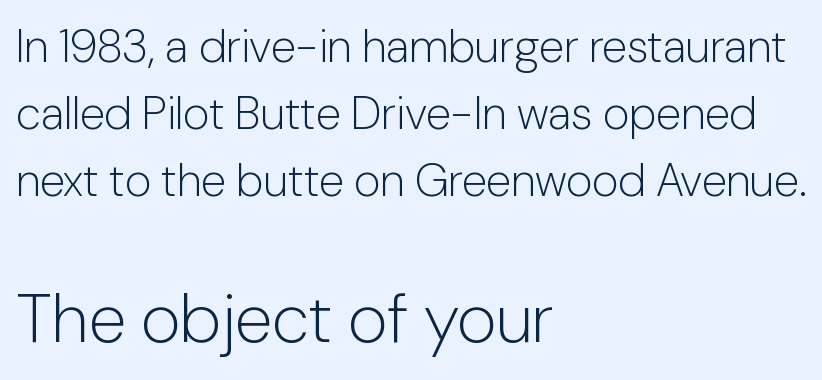
The image shows 69 px light sans-serif type, upright; set left-aligned, normal line spacing (1.46x), normal letter spacing, not underlined; the second (bottom) block is 1.5x larger; low stroke contrast and a medium x-height.
